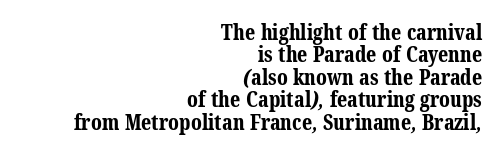
Q: Is the text bold? A: Yes.
Q: Is the text underlined? A: No.
Q: How is the paragraph aligned? A: Right-aligned.
Q: Is the spacing between letters normal or unusually wide? A: Normal.
Q: Is the spacing between lines tight, normal or loose? A: Tight.
